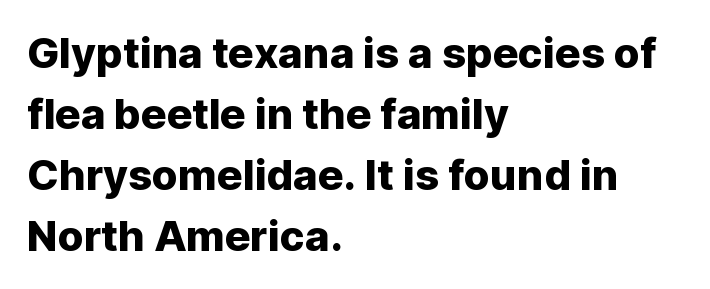
Q: Is the text italic (slanted)? A: No, it is upright.
Q: Is the typeface a serif or a sans-serif typeface? A: Sans-serif.
Q: Is the text underlined? A: No.
Q: How is the paragraph aligned? A: Left-aligned.
Q: Is the spacing between letters normal or unusually wide? A: Normal.
Q: Is the spacing between lines tight, normal or loose? A: Normal.
Q: Width (condensed, normal, or wide)? A: Normal.
Q: Stroke contrast? A: Low.
Q: x-height? A: Medium.
Q: Monospaced? A: No.
